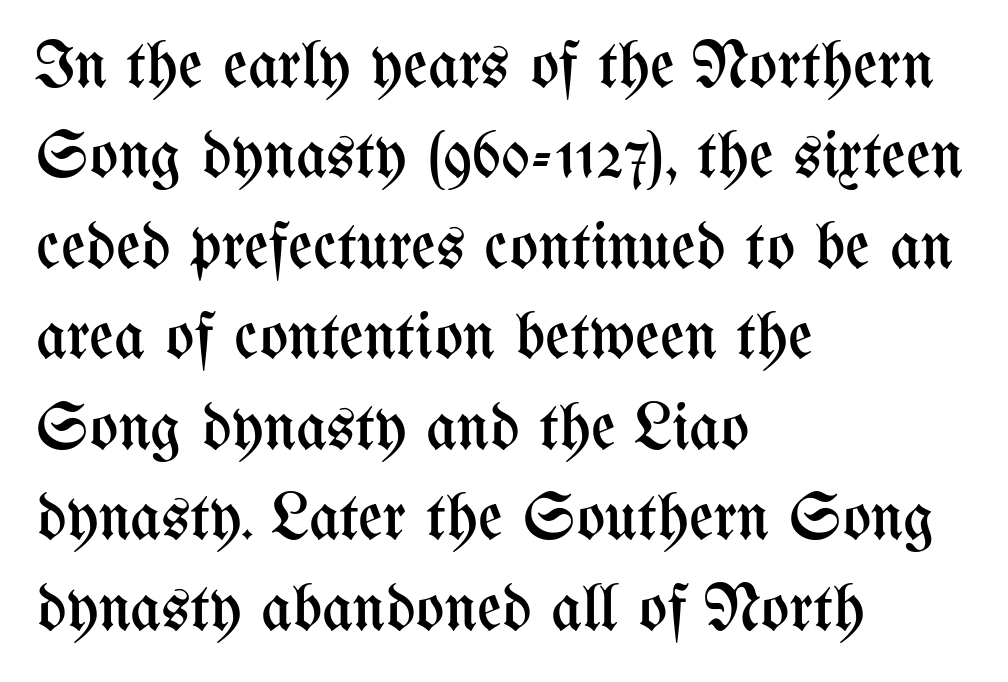
A classic flush-left, rag-right setting is used for this passage. Line spacing here is normal. Default kerning and tracking; the words read as compact shapes. Counters stay open thanks to moderate or lighter strokes. Varying glyph widths throughout — classic text-font behaviour.
